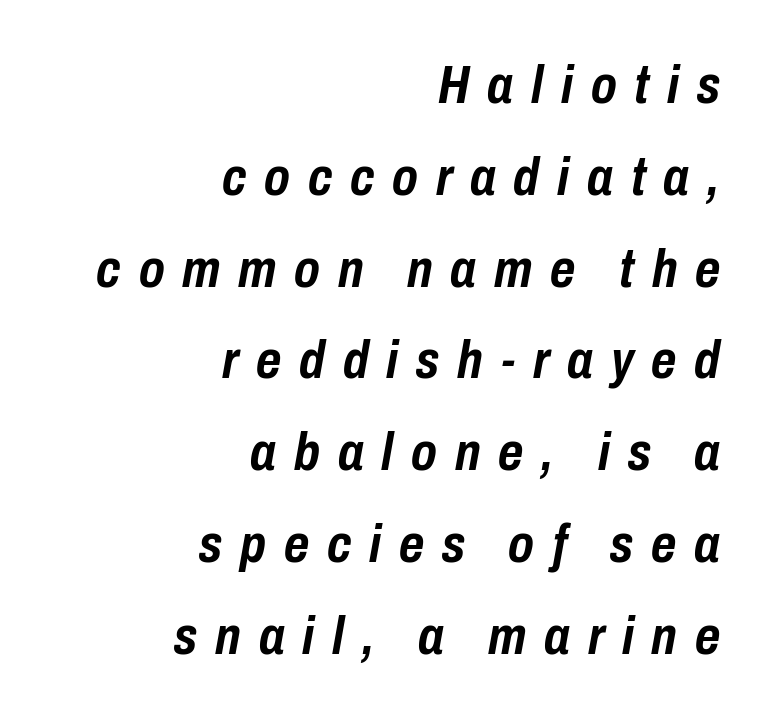
The image shows 54 px semibold, condensed type, italic (leaning right); set right-aligned, normal line spacing (1.7x), unusually wide letter spacing (+0.33 em), not underlined; low stroke contrast and a medium x-height.
